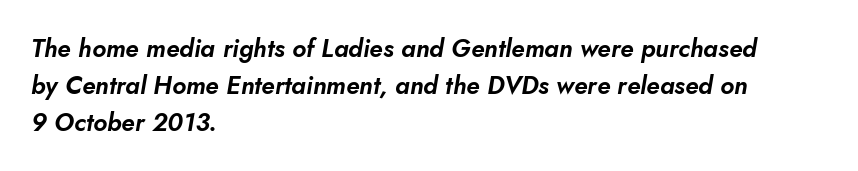
The horizontal fit of the characters is conventional and even. Is the block centered? No — it sits flush against the left margin. Honestly, there is no underline to notice here at all. Is the type slanted? Yes — the strokes lean at a clear angle. The space between consecutive lines is moderate.
